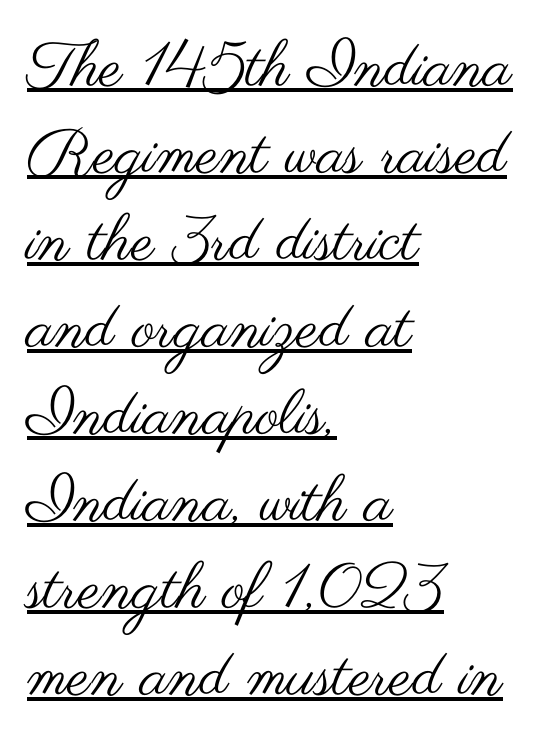
{"serif": "no", "bold": "no", "weight": "regular", "width": "wide", "stroke_contrast": "medium", "x_height": "small", "monospaced": "no", "underline": "yes", "align": "left", "line_spacing": "normal", "line_spacing_ratio": 1.38, "letter_spacing": "normal", "letter_spacing_em": 0.0, "glyph_px": 63}
